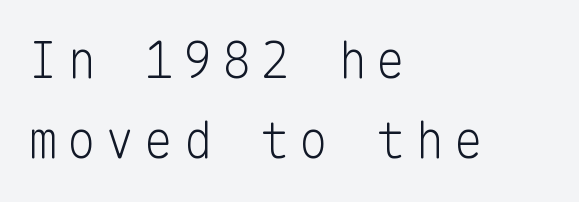
{"serif": "no", "italic": "no", "bold": "no", "weight": "light", "width": "normal", "stroke_contrast": "low", "x_height": "medium", "monospaced": "yes", "underline": "no", "align": "left", "line_spacing": "normal", "line_spacing_ratio": 1.64, "glyph_px": 49}
